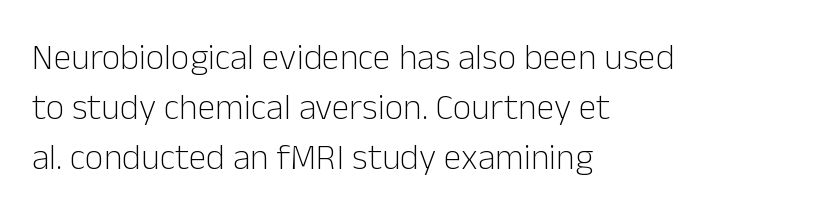
{"serif": "no", "italic": "no", "bold": "no", "weight": "light", "width": "normal", "stroke_contrast": "low", "x_height": "medium", "monospaced": "no", "underline": "no", "align": "left", "line_spacing": "normal", "line_spacing_ratio": 1.39, "letter_spacing": "normal", "letter_spacing_em": 0.0, "glyph_px": 36}
